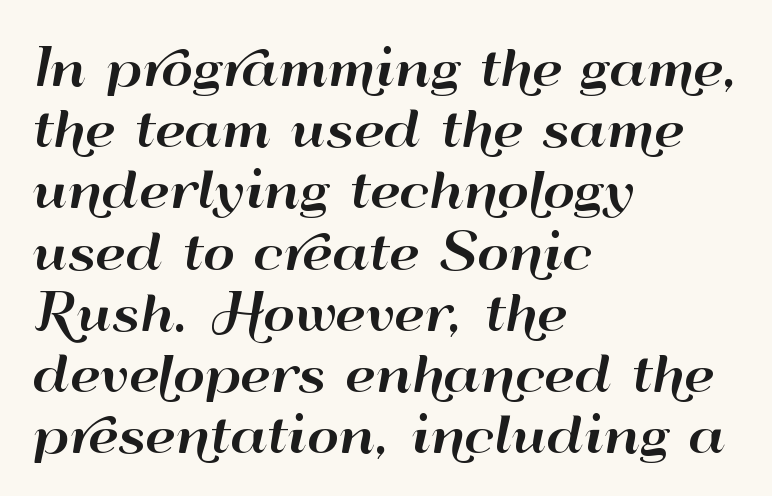
Q: Is the text italic (slanted)? A: Yes.
Q: Is the typeface a serif or a sans-serif typeface? A: Sans-serif.
Q: Is the text underlined? A: No.
Q: How is the paragraph aligned? A: Left-aligned.
Q: Is the spacing between letters normal or unusually wide? A: Normal.
Q: Is the spacing between lines tight, normal or loose? A: Normal.
Q: Width (condensed, normal, or wide)? A: Wide.
Q: Stroke contrast? A: High.
Q: x-height? A: Small.
Q: Monospaced? A: No.
